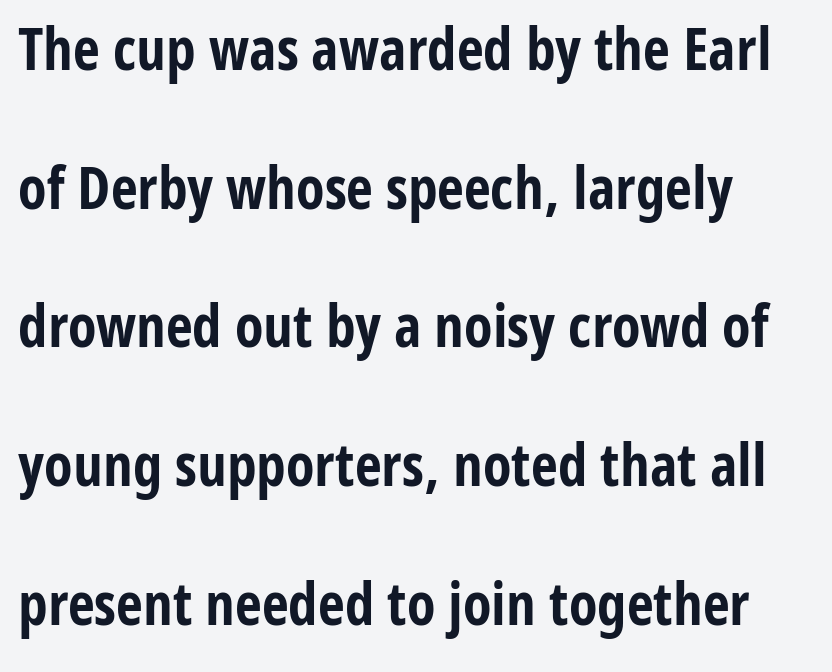
The image shows 59 px bold, condensed sans-serif type, upright; set left-aligned, loose line spacing (2.35x), normal letter spacing, not underlined; low stroke contrast and a medium x-height.
